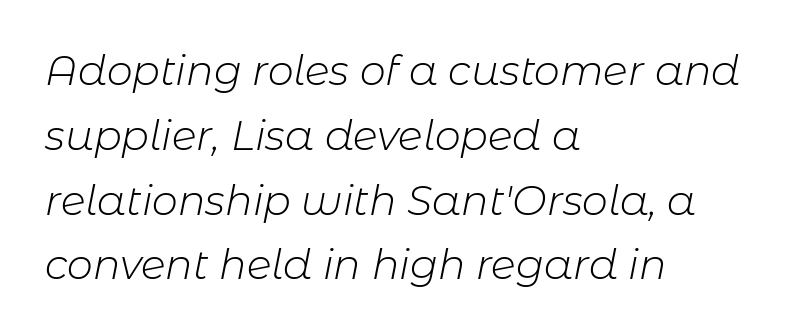
This rendering uses left alignment, leaving the right contour irregular. An italicized treatment has been applied to the whole sample. On a weight scale, this lands at 450 or below. The rendering uses natural spacing where letterforms have individual widths. The tracking reads as untouched default to a designer's eye.
